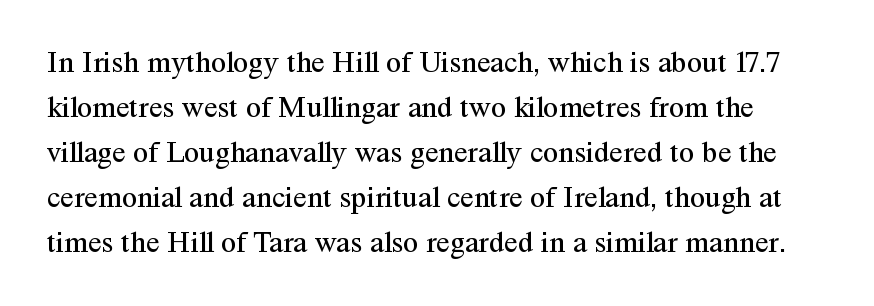
The image shows 31 px regular-weight serif type, upright; set normal line spacing (1.45x), normal letter spacing, not underlined; medium stroke contrast and a medium x-height.
